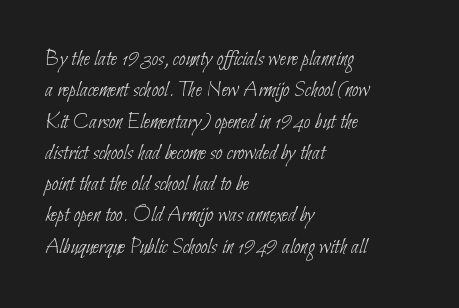
{"bold": "no", "underline": "no", "align": "left", "line_spacing": "normal", "line_spacing_ratio": 1.36, "letter_spacing": "normal", "letter_spacing_em": 0.0, "glyph_px": 23}
